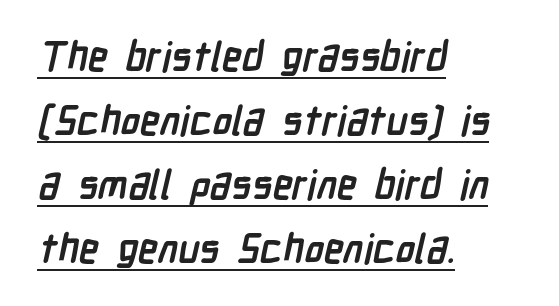
The image shows 40 px semibold, condensed sans-serif type; set left-aligned, normal line spacing (1.6x), normal letter spacing, underlined; low stroke contrast and a medium x-height.
